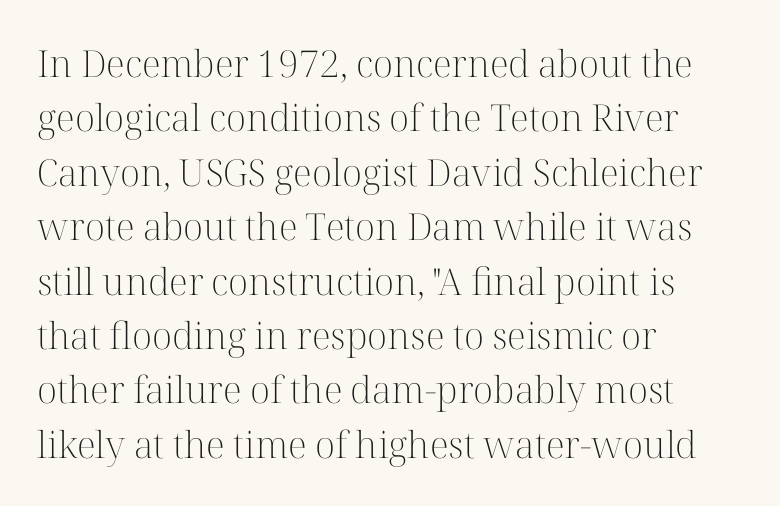
The image shows 37 px light serif type, upright; set left-aligned, normal line spacing (1.47x), normal letter spacing, not underlined; high stroke contrast and a medium x-height.
